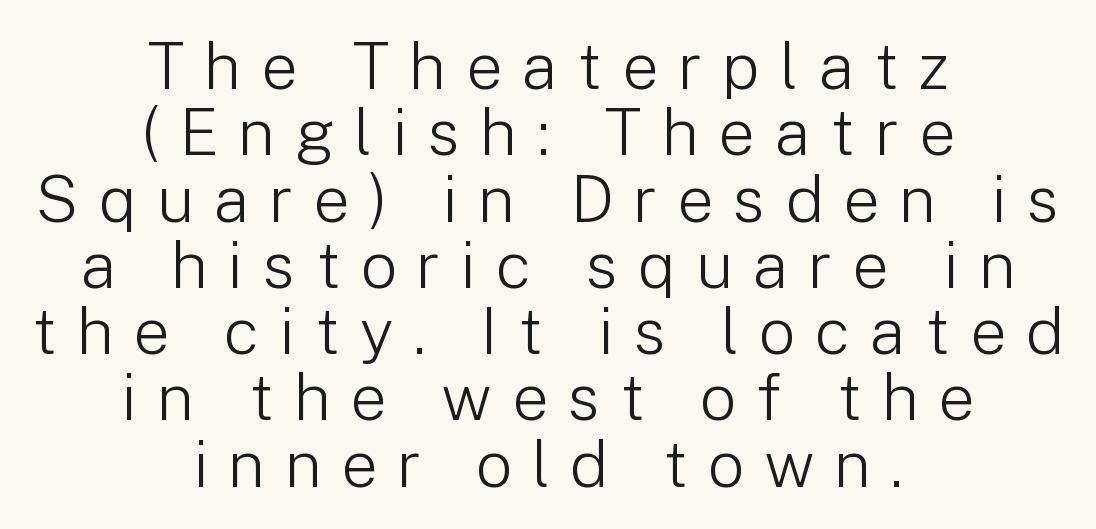
Nothing sits at the stroke ends, so this counts as sans-serif. The tracking reads as deliberately expanded to a designer's eye. Weight class: somewhere from thin through regular. The letters advance in unequal steps, a hallmark of proportional type. This rendering features lettering with no underline. Each new line begins almost immediately beneath the previous one.
